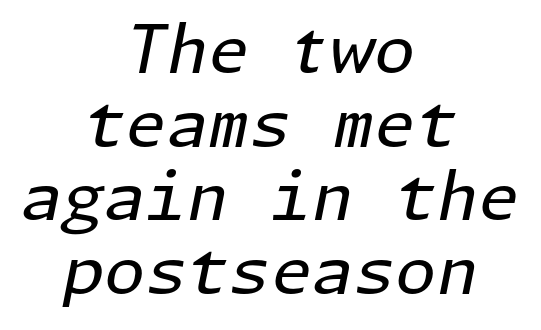
Q: Is the text bold? A: No.
Q: Is the text italic (slanted)? A: Yes, it leans right by about 11 degrees.
Q: Is the text underlined? A: No.
Q: How is the paragraph aligned? A: Centered.
Q: Is the spacing between letters normal or unusually wide? A: Normal.
Q: Is the spacing between lines tight, normal or loose? A: Tight.
Q: Width (condensed, normal, or wide)? A: Normal.
Q: Stroke contrast? A: Low.
Q: x-height? A: Medium.
